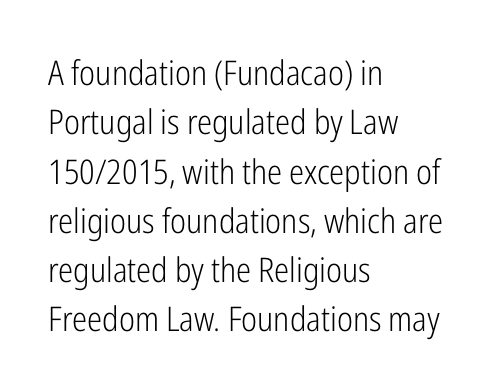
Q: Is the text bold? A: No.
Q: Is the text italic (slanted)? A: No, it is upright.
Q: Is the typeface a serif or a sans-serif typeface? A: Sans-serif.
Q: Is the text underlined? A: No.
Q: How is the paragraph aligned? A: Left-aligned.
Q: Is the spacing between letters normal or unusually wide? A: Normal.
Q: Is the spacing between lines tight, normal or loose? A: Normal.
Q: Width (condensed, normal, or wide)? A: Condensed.
Q: Stroke contrast? A: Low.
Q: x-height? A: Medium.
Q: Monospaced? A: No.
